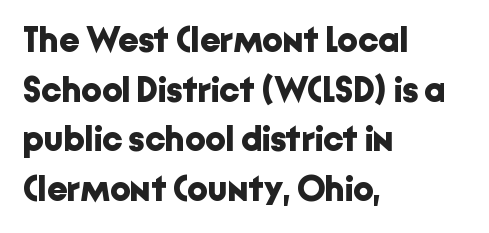
{"serif": "no", "italic": "no", "bold": "yes", "weight": "bold", "width": "normal", "stroke_contrast": "low", "x_height": "medium", "monospaced": "no", "underline": "no", "align": "left", "line_spacing": "normal", "line_spacing_ratio": 1.38, "letter_spacing": "normal", "letter_spacing_em": 0.0, "glyph_px": 36}
